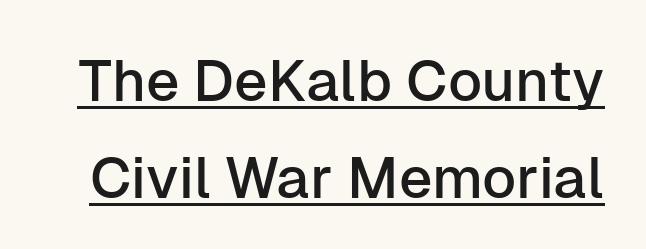
{"serif": "no", "italic": "no", "width": "normal", "stroke_contrast": "low", "x_height": "medium", "monospaced": "no", "underline": "yes", "line_spacing": "normal", "line_spacing_ratio": 1.67, "letter_spacing": "normal", "letter_spacing_em": 0.0, "glyph_px": 58}
